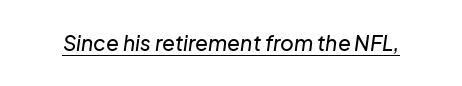
Q: Is the text italic (slanted)? A: Yes, it leans right by about 8 degrees.
Q: Is the text underlined? A: Yes.
Q: Is the spacing between letters normal or unusually wide? A: Normal.
